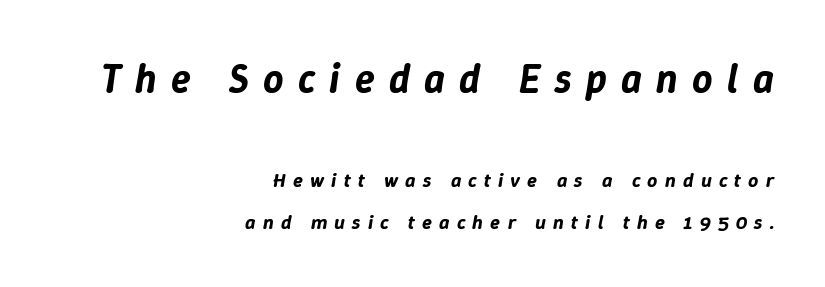
Does the lettering tilt? It does — this is italic. Horizontal alignment here is rightward, an uncommon choice for prose. This block would shrink considerably if given ordinary leading; it's expanded now. The passage shown has open, widely tracked lettering throughout.
